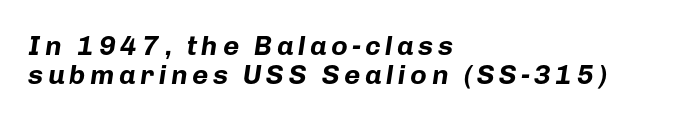
You could barely slide anything between these rows. The gap between lines stays unmarked. The face used here has a pronounced slope to its letters. These lines are rendered in a variable-pitch font.
